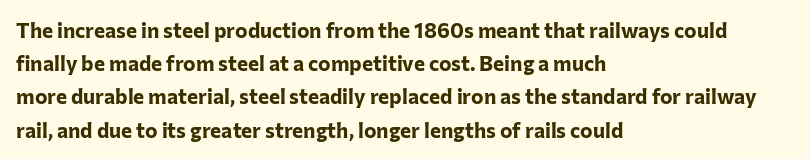
The image shows 21 px bold type, upright; set left-aligned, normal line spacing (1.58x), normal letter spacing, not underlined.
